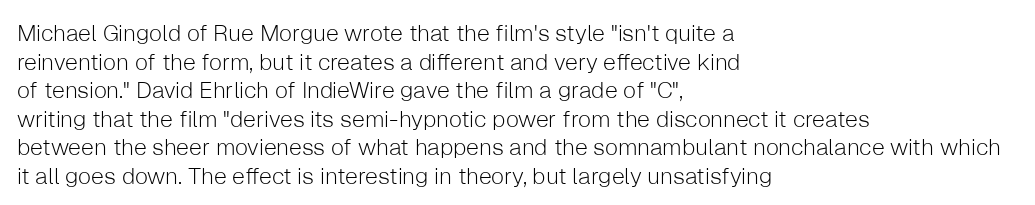
Q: Is the text bold? A: No.
Q: Is the text italic (slanted)? A: No, it is upright.
Q: Is the text underlined? A: No.
Q: How is the paragraph aligned? A: Left-aligned.
Q: Is the spacing between letters normal or unusually wide? A: Normal.
